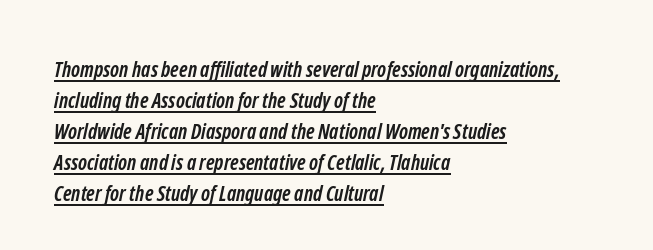
Spacing between characters is what you'd get straight out of the box. The rows are spaced the way most documents space them. What decoration does the sample have? An underline. Short and long lines alike share a common starting point at left. Summary of weight: heavy, a full bold.
